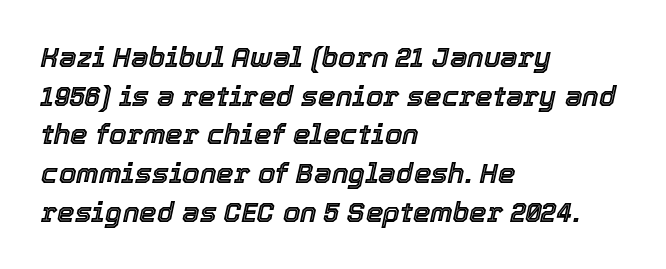
{"italic": "yes", "lean": "right", "slant_degrees": 12, "width": "normal", "x_height": "medium", "monospaced": "no", "underline": "no", "align": "left", "line_spacing": "normal", "line_spacing_ratio": 1.38, "letter_spacing": "normal", "letter_spacing_em": 0.0, "glyph_px": 28}
